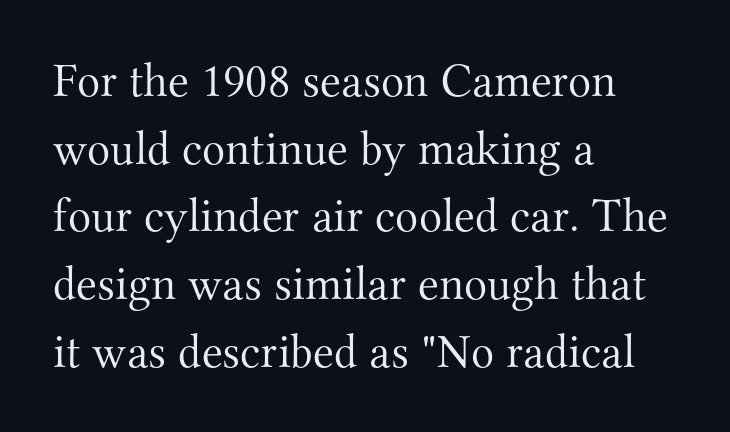
Nothing heavy about these letters — not bold at all. Characters remain perfectly vertical along every line. What kind of face is this? One with serifs. Casual observation: everything's shoved over to the left.
